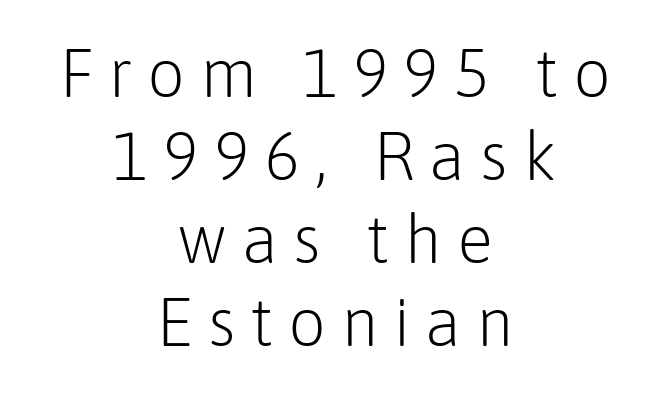
{"serif": "no", "italic": "no", "bold": "no", "weight": "light", "width": "normal", "stroke_contrast": "low", "x_height": "medium", "monospaced": "no", "underline": "no", "align": "center", "line_spacing_ratio": 1.24, "letter_spacing": "wide", "letter_spacing_em": 0.22, "glyph_px": 67}
